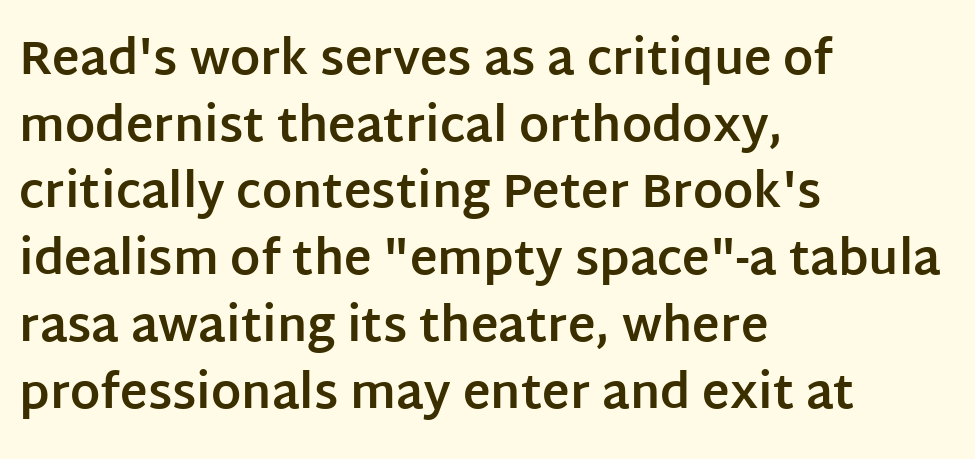
The letters stand upright; this is a roman face. Each word holds together tightly as a unit, with standard inter-letter gaps. These lines are rendered in a variable-pitch font. Only glyphs here, with clear space below each row.
